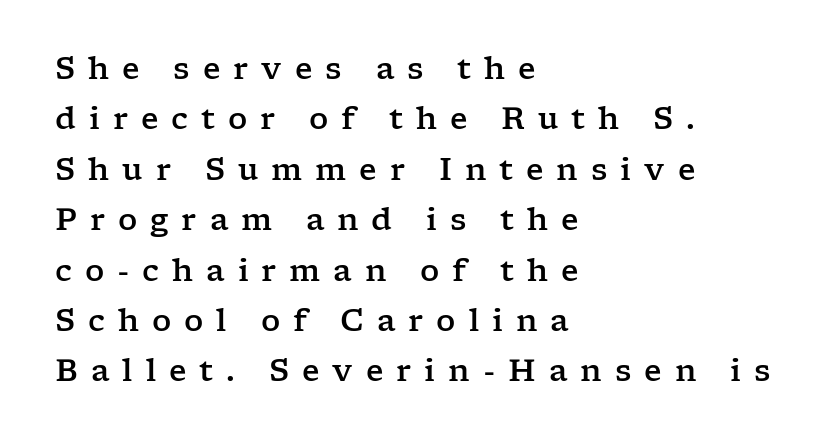
The letterforms stand isolated, each surrounded by extra space. Lines of text with bare space underneath. Proportional: the letters do not fall into vertical columns. What's the leading like? Ordinary, nothing unusual.
